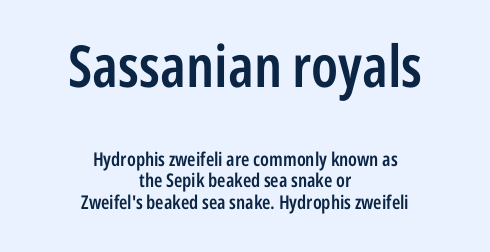
{"serif": "no", "italic": "no", "bold": "semi", "weight": "semibold", "width": "condensed", "stroke_contrast": "low", "x_height": "medium", "monospaced": "no", "underline": "no", "align": "center", "line_spacing": "tight", "line_spacing_ratio": 1.14, "letter_spacing": "normal", "letter_spacing_em": 0.0, "larger_block": "first", "size_ratio": 3.05, "glyph_px": 58}
